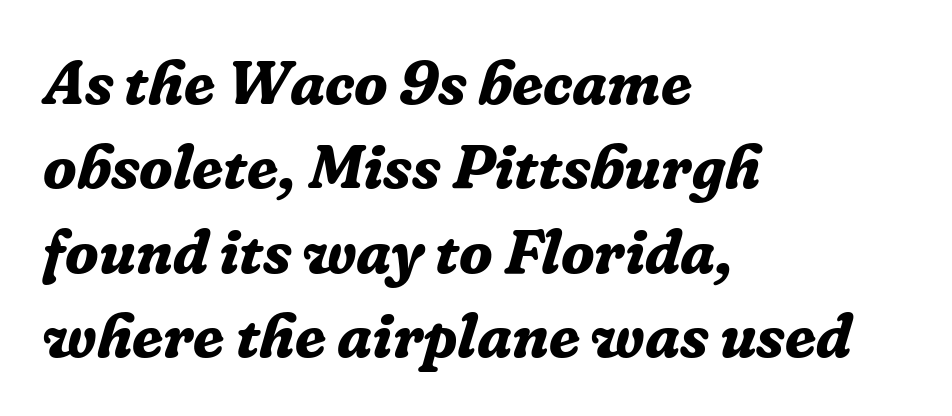
The image shows 62 px bold serif type, italic (leaning right); set left-aligned, normal line spacing (1.36x), normal letter spacing, not underlined; low stroke contrast and a medium x-height.
